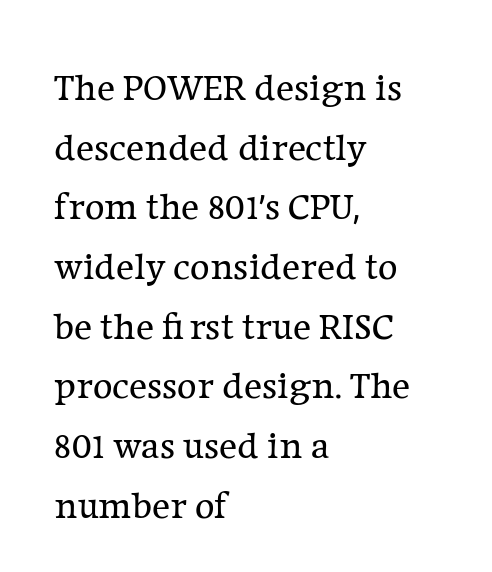
The image shows 38 px regular-weight serif type, upright; set left-aligned, normal line spacing (1.57x), normal letter spacing, not underlined; low stroke contrast and a medium x-height.
